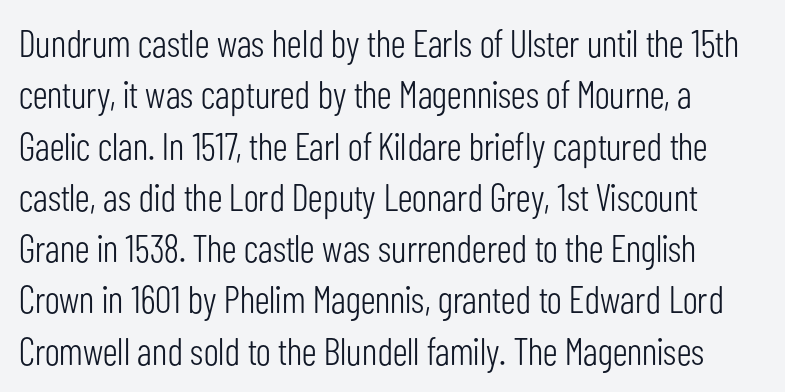
The image shows 38 px light, condensed sans-serif type, upright; set normal line spacing (1.35x), normal letter spacing, not underlined; low stroke contrast and a medium x-height.
